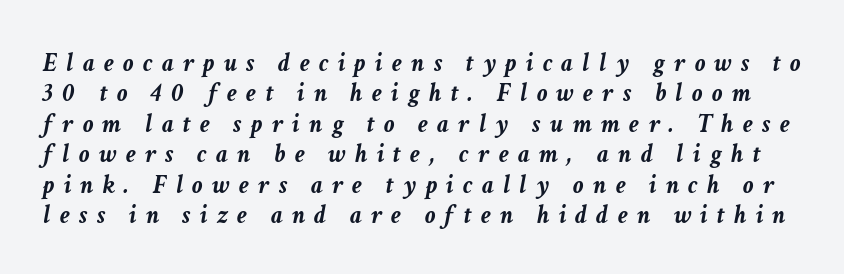
The space directly below the letters is spotless. Italic: yes, the glyphs are oblique. Spacing between characters has been opened up far beyond the box default. Compared with an ordinary text face, these strokes are far heavier — a full bold.
